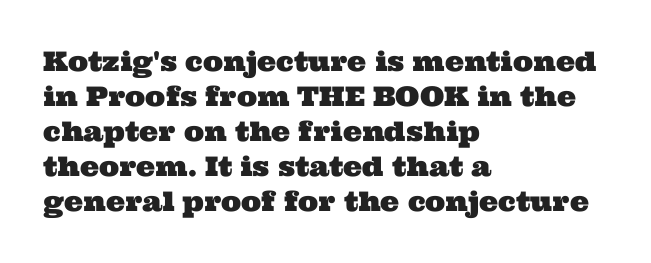
{"underline": "no", "align": "left", "line_spacing": "normal", "line_spacing_ratio": 1.3, "letter_spacing": "normal", "letter_spacing_em": 0.0, "glyph_px": 27}
